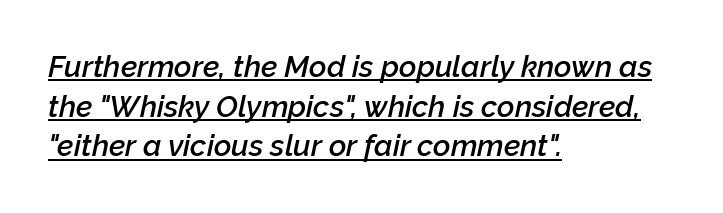
The image shows 30 px semibold type, italic (leaning right); set left-aligned, normal line spacing (1.32x), normal letter spacing, underlined; low stroke contrast and a medium x-height.
